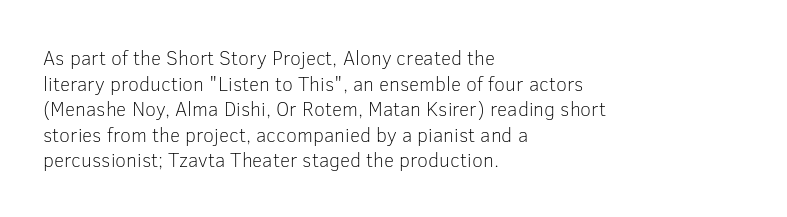
Q: Is the text bold? A: No.
Q: Is the text italic (slanted)? A: No, it is upright.
Q: Is the text underlined? A: No.
Q: How is the paragraph aligned? A: Left-aligned.
Q: Is the spacing between letters normal or unusually wide? A: Normal.
Q: Is the spacing between lines tight, normal or loose? A: Normal.
